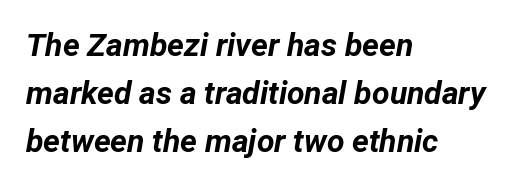
The image shows 32 px bold type, italic (leaning right); set left-aligned, normal line spacing (1.5x), normal letter spacing, not underlined; low stroke contrast and a medium x-height.
